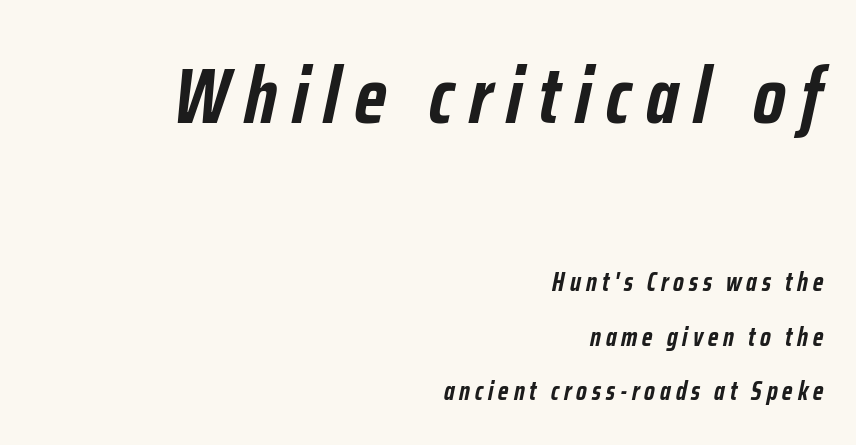
The image shows 79 px semibold, condensed type, italic (leaning right); set right-aligned, loose line spacing (2.09x), not underlined; the first (top) block is 3.04x larger; low stroke contrast and a medium x-height.
